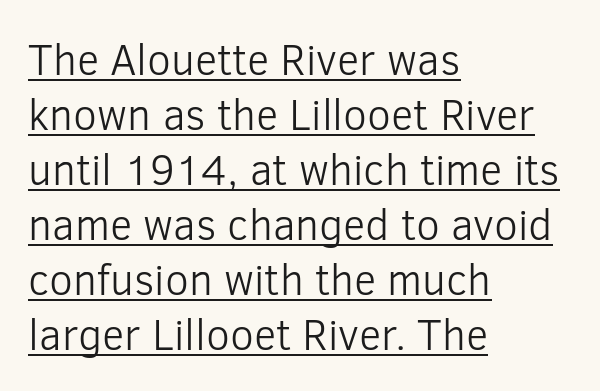
Ascenders rise straight up at ninety degrees. The passage shown is typed in a proportional face where columns would drift. Layout note: lines flush left. Stems and bowls with no extra thickness — not bold.
